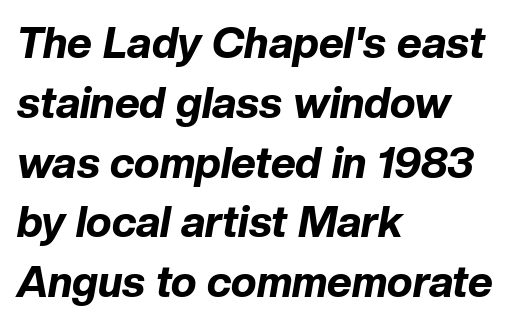
The image shows 43 px bold type, italic (leaning right); set left-aligned, normal line spacing (1.39x), normal letter spacing, not underlined; low stroke contrast and a medium x-height.
